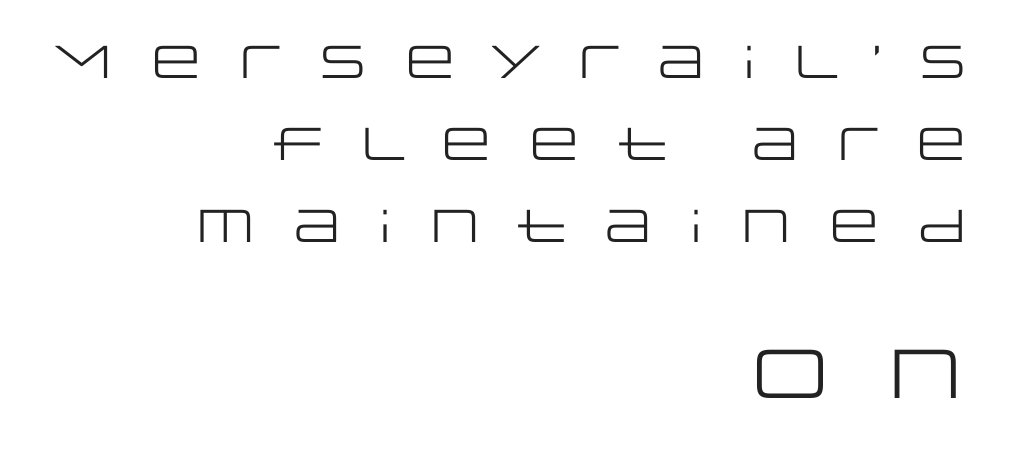
The image shows 69 px regular-weight, wide sans-serif type, upright; set right-aligned, line spacing 1.78x, unusually wide letter spacing (+0.41 em), not underlined; the second (bottom) block is 1.5x larger; low stroke contrast and a large x-height.
